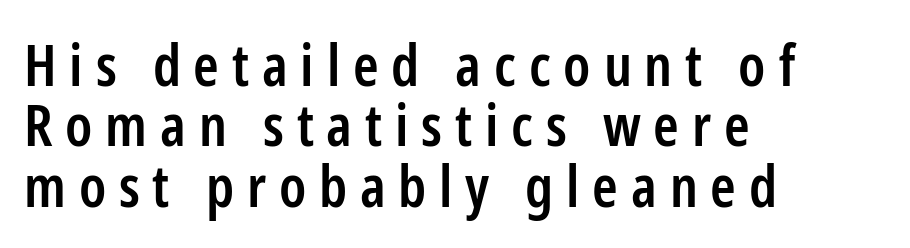
Emphasis by weight is partial: semibold. This sample uses expanded letter spacing, leaving extra air between glyphs. Descenders hang freely into open space. This rendering uses left alignment, leaving the right contour irregular.
